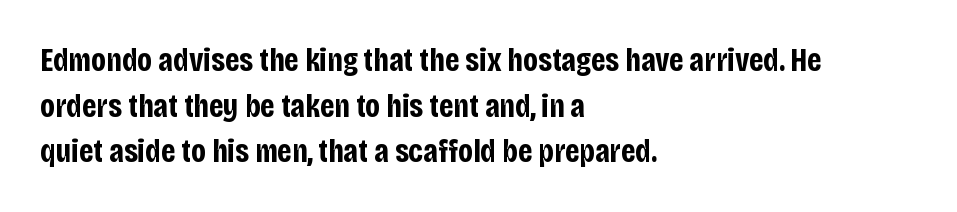
The image shows 33 px bold, condensed sans-serif type, upright; set left-aligned, normal line spacing (1.38x), normal letter spacing, not underlined; low stroke contrast and a large x-height.
